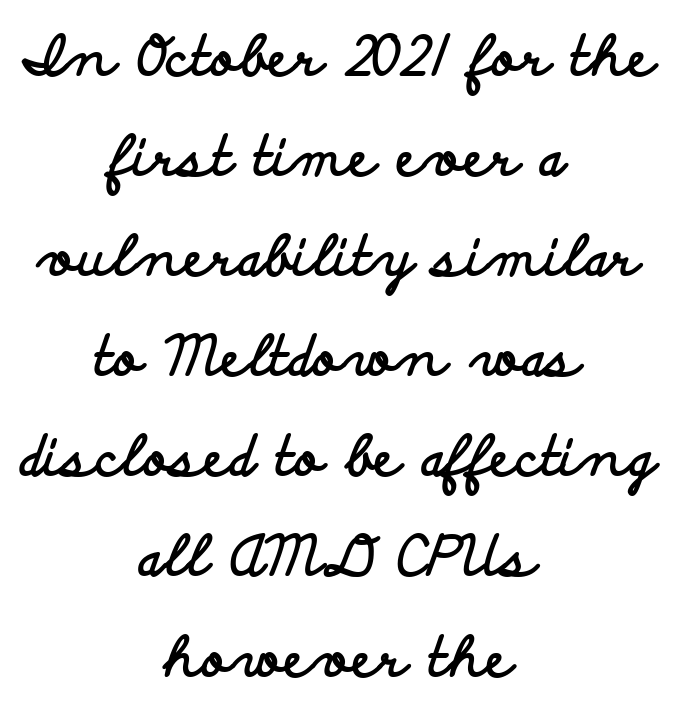
The space directly below the letters is spotless. A full-strength bold gives these letters their thick strokes. The type family on display is of the sans-serif kind. In terms of letterspacing, this is plain default setting. The face used here is proportionally spaced, like ordinary book or web type.
